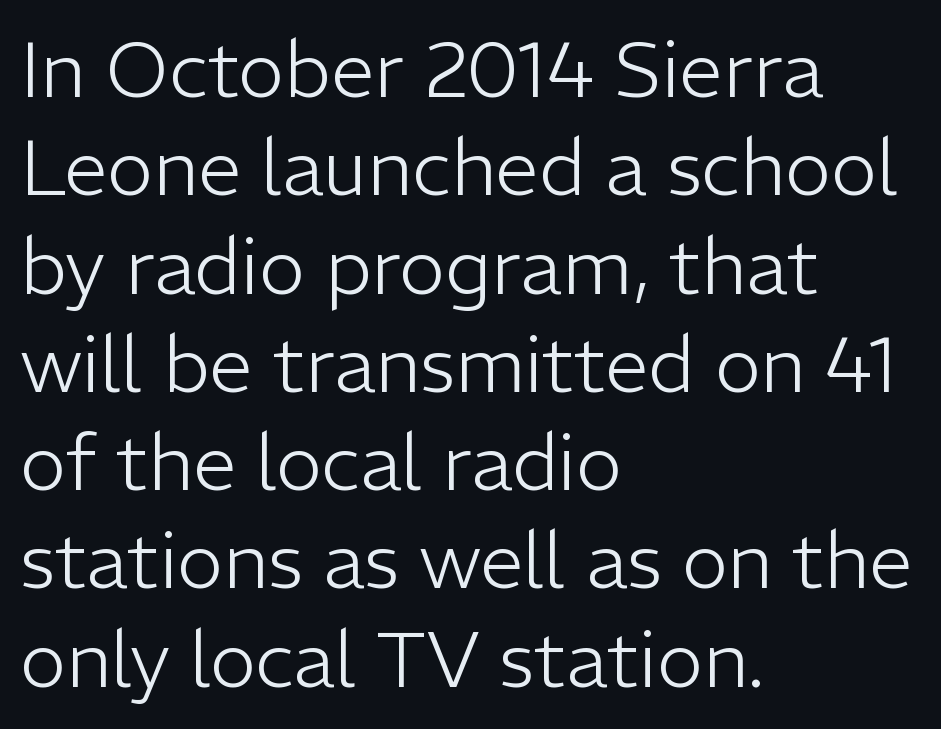
Horizontal bands of white between lines are of average thickness. The letters sit at their default tracking, neither squeezed nor spread. Stroke mass is kept to a normal reading level or below. Every character sits straight up, as roman type does. Proportional: the letters do not fall into vertical columns. The setting favours the left margin, as ordinary paragraphs usually do.
